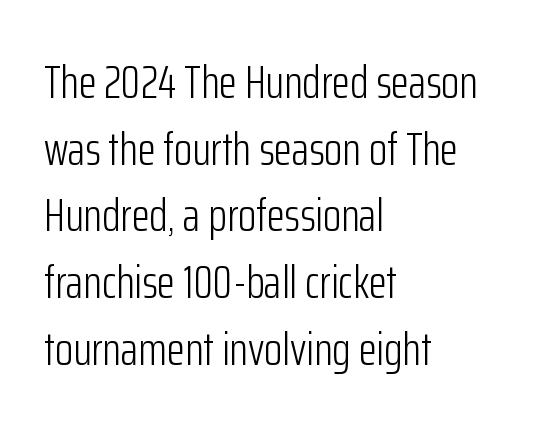
The image shows 47 px light, condensed sans-serif type, upright; set left-aligned, normal line spacing (1.42x), normal letter spacing, not underlined; low stroke contrast and a medium x-height.
